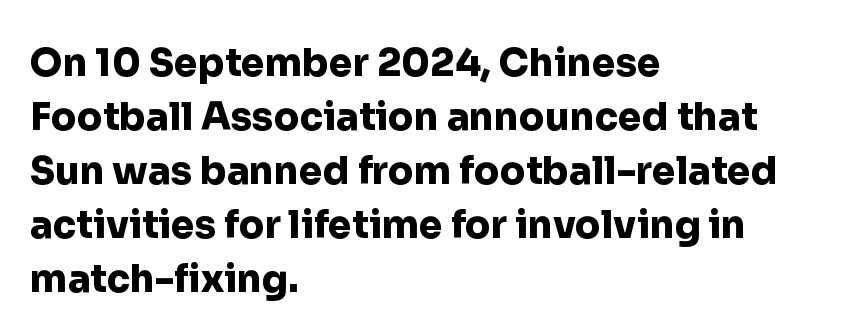
The designer went with a sans here, leaving each stem footless. Every letter is thick-stroked: bold, no question. The type is set solid horizontally, with unmodified tracking. Looks like regular typesetting: each glyph gets only the width it needs.
